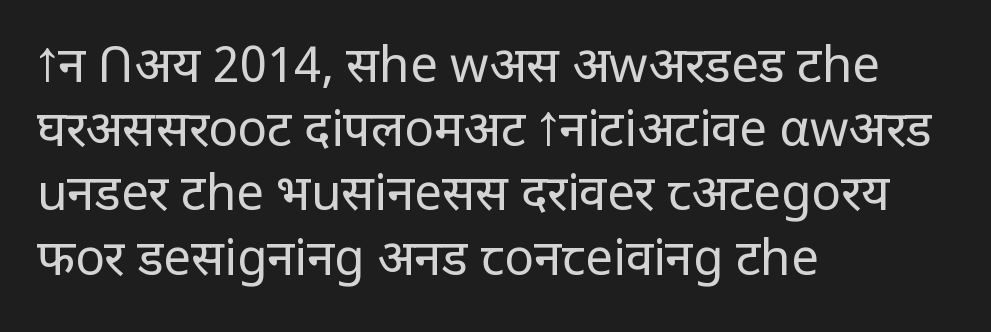
{"serif": "no", "italic": "no", "bold": "no", "weight": "regular", "width": "normal", "stroke_contrast": "low", "x_height": "large", "monospaced": "no", "underline": "no", "align": "left", "line_spacing": "normal", "line_spacing_ratio": 1.31, "letter_spacing": "normal", "letter_spacing_em": 0.0, "glyph_px": 49}
